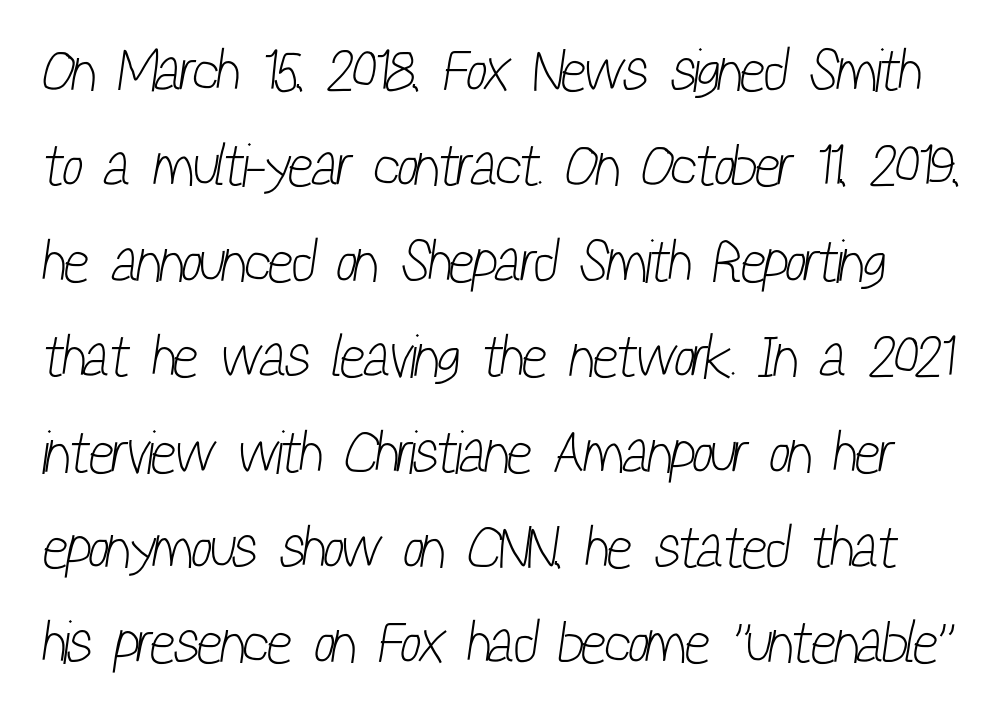
{"serif": "no", "bold": "no", "weight": "light", "width": "condensed", "stroke_contrast": "low", "x_height": "medium", "monospaced": "no", "underline": "no", "line_spacing": "normal", "line_spacing_ratio": 1.59, "letter_spacing": "normal", "letter_spacing_em": 0.0, "glyph_px": 60}
